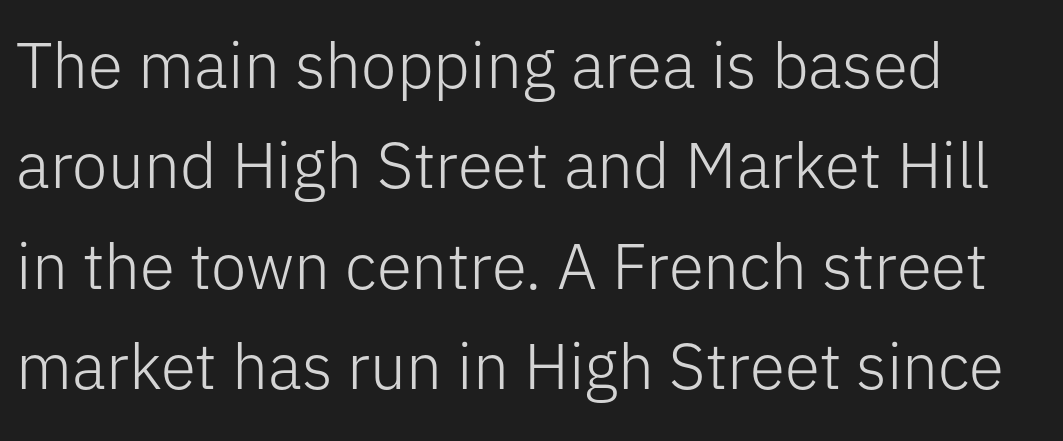
You could not count columns in this text — the font is proportionally spaced. Style check: upright. The face used here is rendered with its standard letterfit. Weight: regular or lighter. Honestly, there is no underline to notice here at all.
